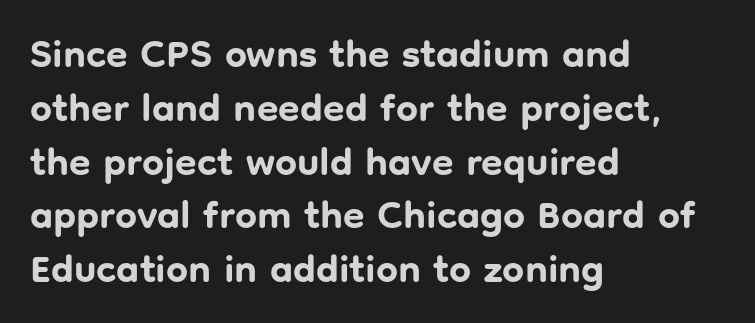
{"serif": "no", "italic": "no", "bold": "yes", "weight": "bold", "width": "normal", "stroke_contrast": "low", "x_height": "medium", "monospaced": "no", "underline": "no", "align": "left", "line_spacing": "normal", "line_spacing_ratio": 1.38, "letter_spacing": "normal", "letter_spacing_em": 0.0, "glyph_px": 39}
